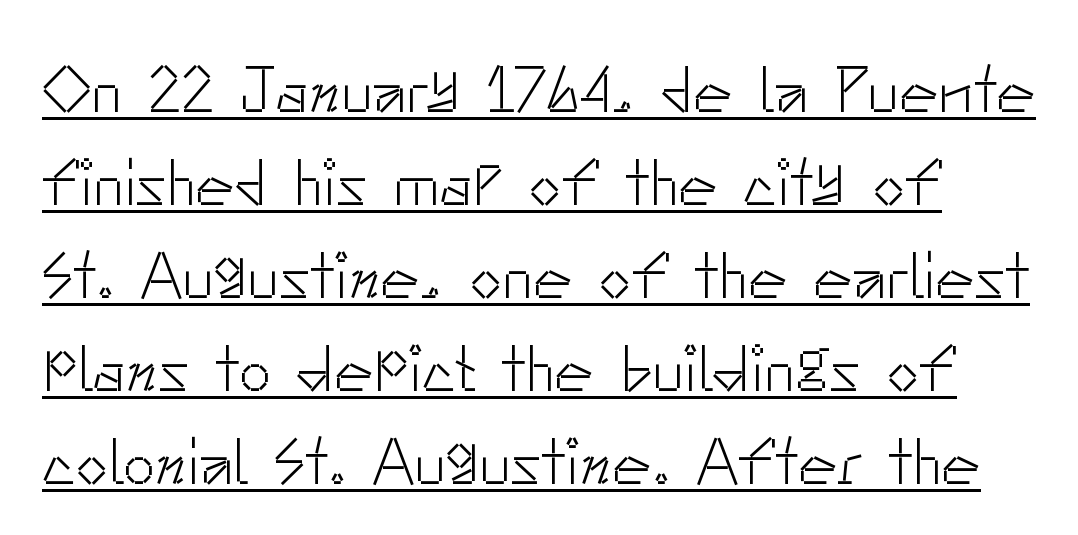
Q: Is the text bold? A: No.
Q: Is the text italic (slanted)? A: No, it is upright.
Q: Is the typeface a serif or a sans-serif typeface? A: Sans-serif.
Q: Is the text underlined? A: Yes.
Q: Is the spacing between letters normal or unusually wide? A: Normal.
Q: Is the spacing between lines tight, normal or loose? A: Normal.
Q: Width (condensed, normal, or wide)? A: Normal.
Q: Stroke contrast? A: Low.
Q: x-height? A: Small.
Q: Monospaced? A: No.
